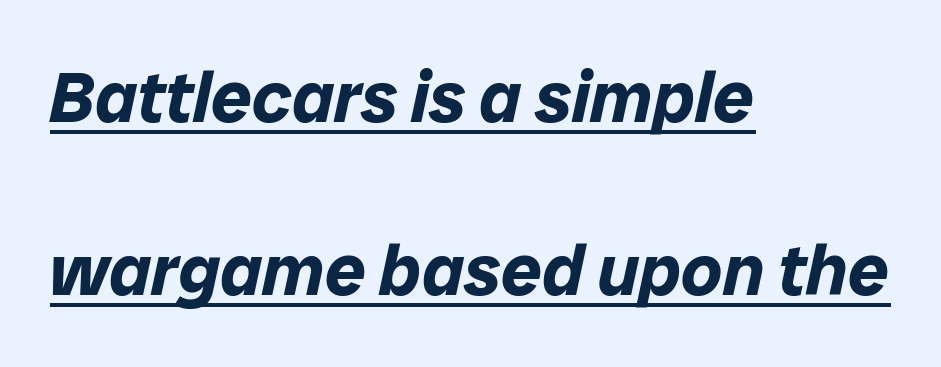
Q: Is the text bold? A: Yes.
Q: Is the text italic (slanted)? A: Yes, it leans right by about 12 degrees.
Q: Is the text underlined? A: Yes.
Q: How is the paragraph aligned? A: Left-aligned.
Q: Is the spacing between letters normal or unusually wide? A: Normal.
Q: Is the spacing between lines tight, normal or loose? A: Loose.
Q: Width (condensed, normal, or wide)? A: Normal.
Q: Stroke contrast? A: Low.
Q: x-height? A: Medium.
Q: Monospaced? A: No.
